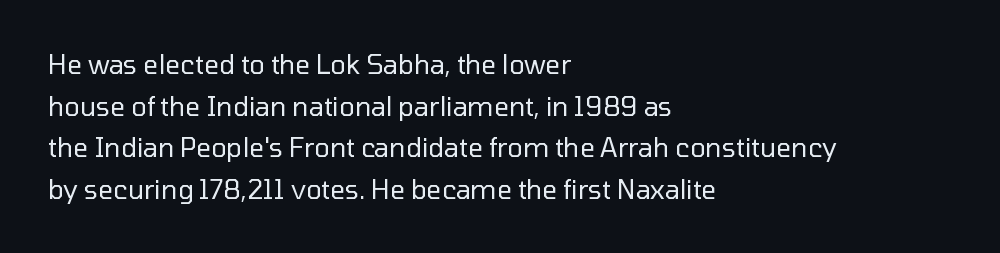
The image shows 26 px text type, upright; set left-aligned, normal line spacing (1.6x), normal letter spacing, not underlined.
